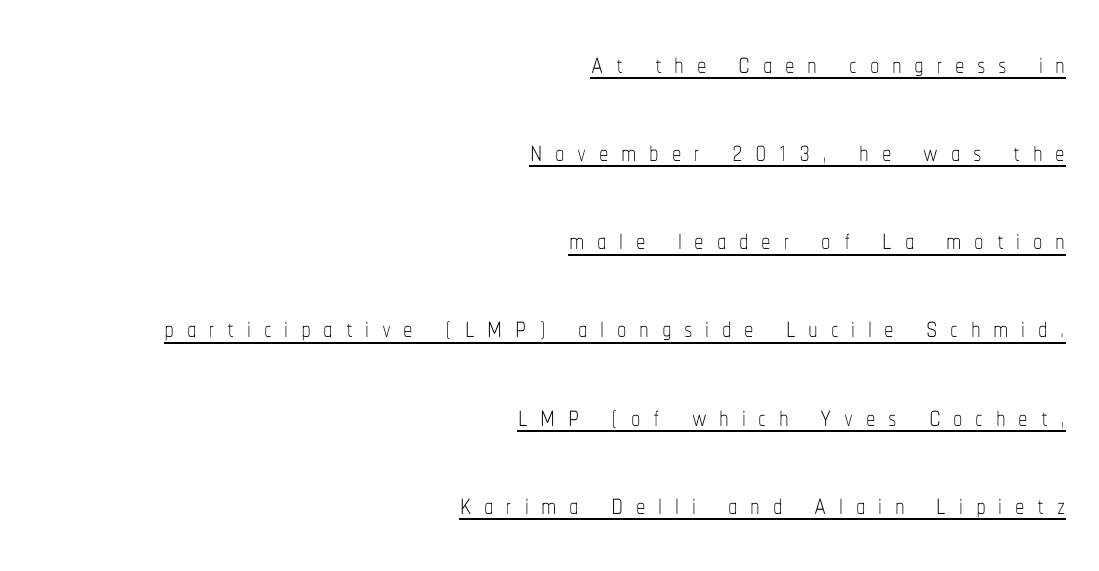
The image shows 38 px thin, condensed type, upright; set right-aligned, loose line spacing (2.32x), unusually wide letter spacing (+0.33 em), underlined; low stroke contrast and a medium x-height.
